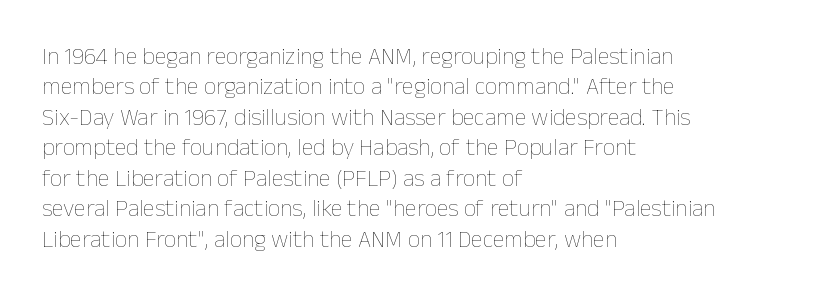
The image shows 24 px text type, upright; set left-aligned, normal line spacing (1.27x), normal letter spacing, not underlined.
